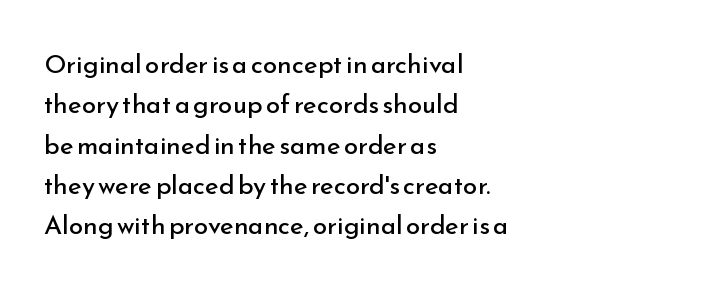
The image shows 26 px text type, upright; set left-aligned, normal line spacing (1.55x), normal letter spacing, not underlined.
